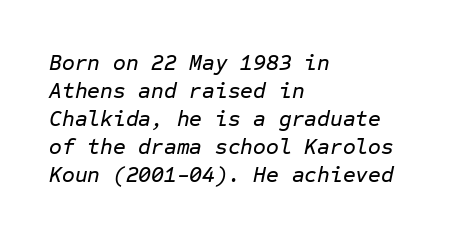
The strip under each line holds only bare page. The setting favours the left margin, as ordinary paragraphs usually do. Tall strokes in this sample are angled rather than plumb. Caption: standard tracking, unaltered. Quick note: interline space is typical.
